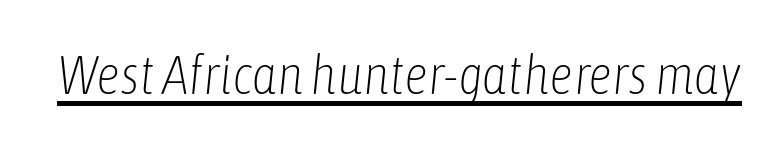
Would a proofreader flag this as italicized? Yes. Spacing verdict: proportional, widths tailored to each character. Is the letter spacing exaggerated? No — it looks like the ordinary default. Is the type heavy? It reads as light-to-regular instead. Descenders here cross a horizontal rule under the line.
